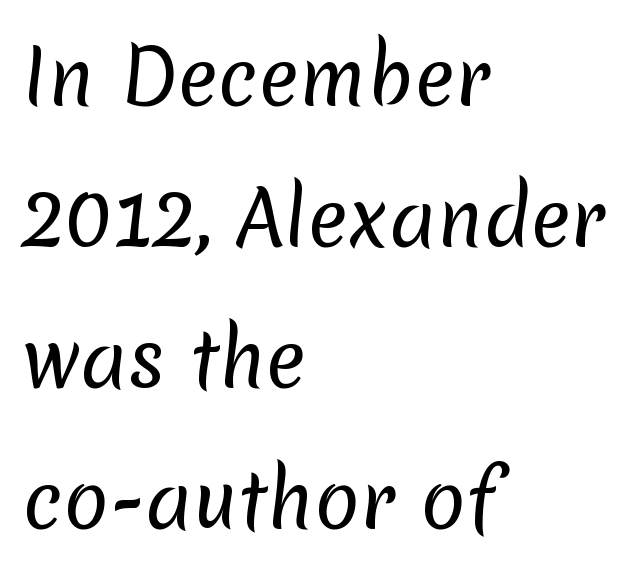
Just letters on the line, the space beneath them empty. I'd call this a sans setting — the letters go barefoot. This sample has the flowing, uneven cadence of proportional lettering. Caption: multi-line text, flush left, ragged right.
